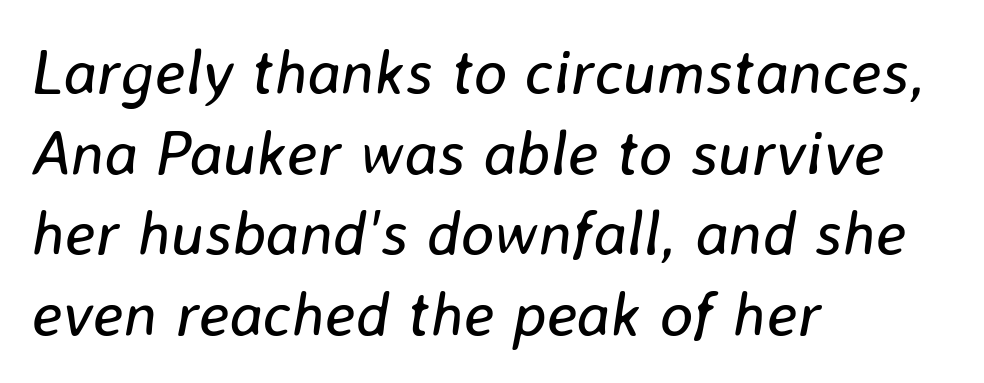
{"italic": "yes", "lean": "right", "slant_degrees": 8, "bold": "no", "weight": "regular", "width": "normal", "stroke_contrast": "low", "x_height": "medium", "monospaced": "no", "underline": "no", "align": "left", "line_spacing": "normal", "line_spacing_ratio": 1.28, "letter_spacing": "normal", "letter_spacing_em": 0.0, "glyph_px": 63}
